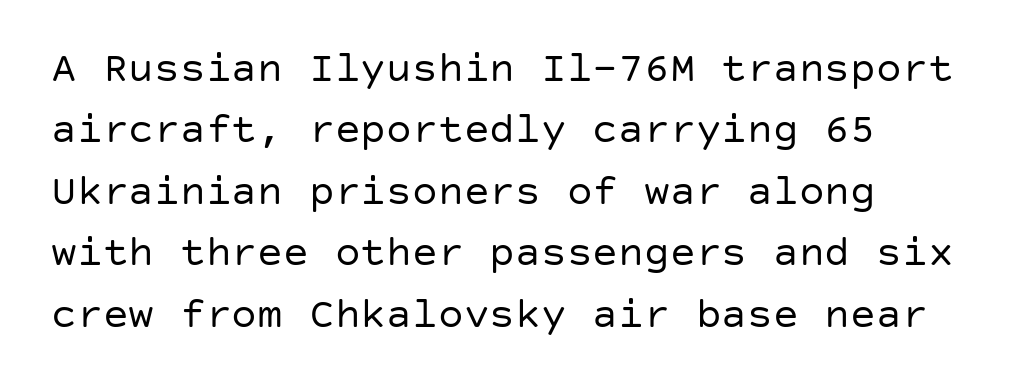
{"serif": "no", "italic": "no", "bold": "no", "weight": "regular", "width": "normal", "stroke_contrast": "low", "x_height": "large", "underline": "no", "align": "left", "line_spacing": "normal", "line_spacing_ratio": 1.43, "letter_spacing": "normal", "letter_spacing_em": 0.0, "glyph_px": 43}
